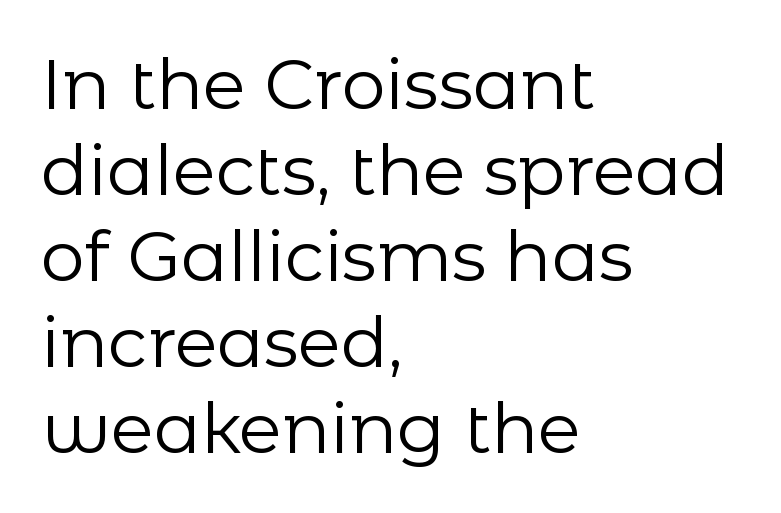
Each letter keeps its own natural width here, so spacing adapts to shape. No italicization has been applied; the sample stays upright. The glyphs in this specimen are sans serif. Unmarked baselines from the first word to the last. Visually the block forms a straight wall on the left and a jagged coastline on the right.
